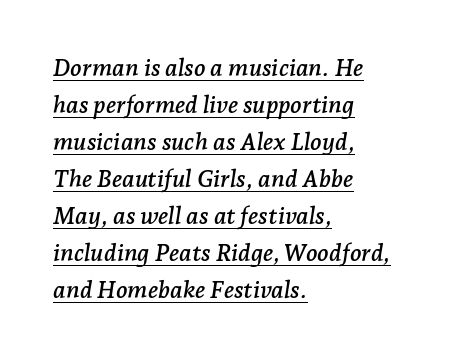
The image shows 24 px text type, italic (leaning right); set left-aligned, normal line spacing (1.54x), normal letter spacing, underlined.
